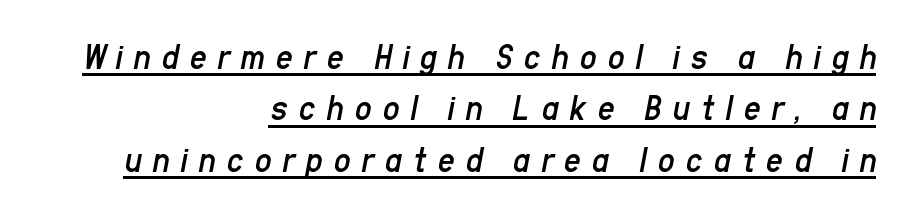
Q: Is the text bold? A: No.
Q: Is the text italic (slanted)? A: Yes, it leans right by about 11 degrees.
Q: Is the text underlined? A: Yes.
Q: How is the paragraph aligned? A: Right-aligned.
Q: Is the spacing between letters normal or unusually wide? A: Unusually wide.
Q: Is the spacing between lines tight, normal or loose? A: Normal.
Q: Width (condensed, normal, or wide)? A: Condensed.
Q: Stroke contrast? A: Low.
Q: x-height? A: Medium.
Q: Monospaced? A: No.
